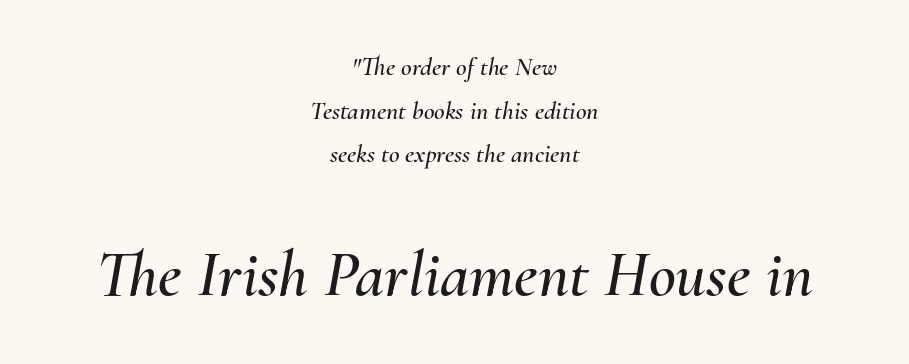
{"italic": "yes", "lean": "right", "slant_degrees": 10, "width": "normal", "stroke_contrast": "medium", "x_height": "small", "monospaced": "no", "underline": "no", "align": "center", "line_spacing": "normal", "line_spacing_ratio": 1.68, "letter_spacing": "normal", "letter_spacing_em": 0.0, "larger_block": "second", "size_ratio": 2.54, "glyph_px": 66}
